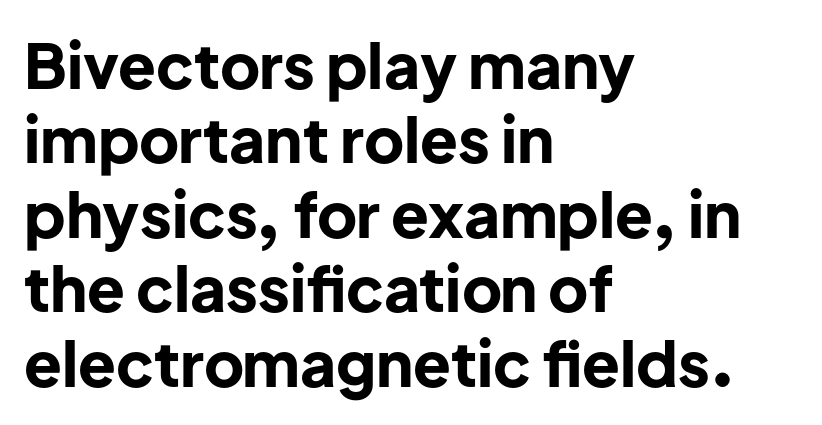
If you drew a ruler down the left edge, every line would touch it. There is no visible air inserted between adjacent glyphs. The font family rendered here belongs to the sans-serif group. Set as a true bold cut, around the 700 mark. No word sits above an underline. Ordinary non-slanted type is in use.
